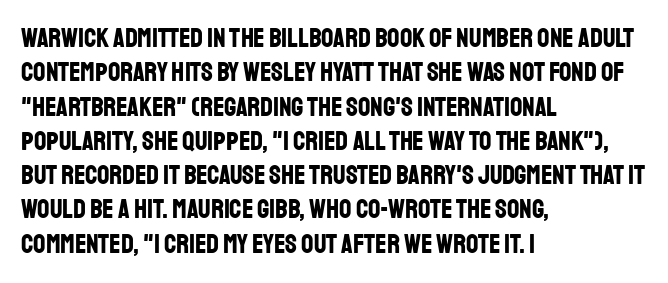
A typesetter would mark this as roman, not italic. Does the copy run flush right? No — it runs flush left. These words are printed bold, with thick strokes throughout. Successive baselines arrive at the customary interval. Caption: standard tracking, unaltered.
